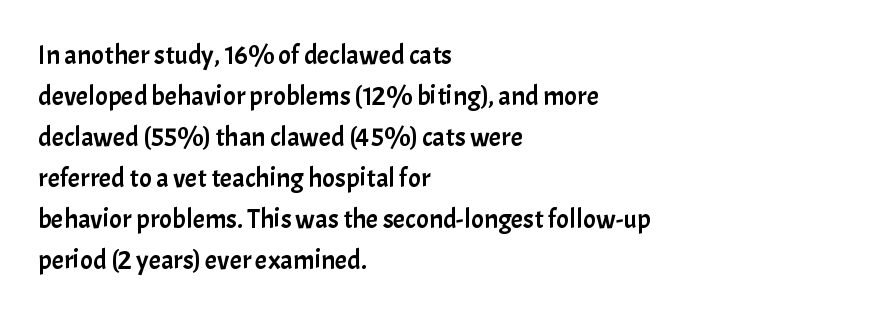
{"italic": "no", "underline": "no", "align": "left", "line_spacing": "normal", "line_spacing_ratio": 1.52, "letter_spacing": "normal", "letter_spacing_em": 0.0, "glyph_px": 27}
